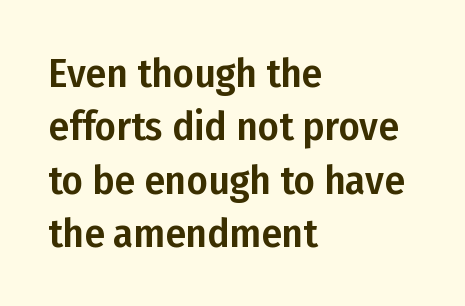
Q: Is the text italic (slanted)? A: No, it is upright.
Q: Is the typeface a serif or a sans-serif typeface? A: Sans-serif.
Q: Is the text underlined? A: No.
Q: How is the paragraph aligned? A: Left-aligned.
Q: Is the spacing between letters normal or unusually wide? A: Normal.
Q: Is the spacing between lines tight, normal or loose? A: Normal.
Q: Width (condensed, normal, or wide)? A: Condensed.
Q: Stroke contrast? A: Low.
Q: x-height? A: Medium.
Q: Monospaced? A: No.
